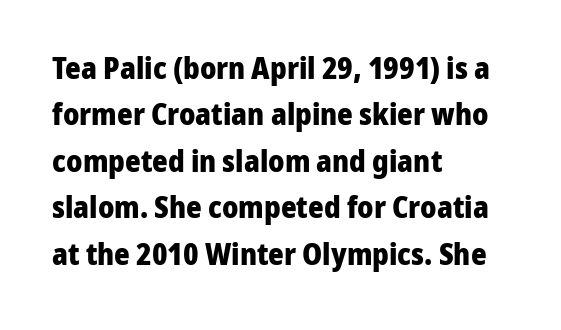
{"serif": "no", "italic": "no", "bold": "yes", "weight": "heavy", "width": "normal", "stroke_contrast": "low", "x_height": "medium", "monospaced": "no", "underline": "no", "align": "left", "line_spacing": "normal", "line_spacing_ratio": 1.55, "letter_spacing": "normal", "letter_spacing_em": 0.0, "glyph_px": 30}
